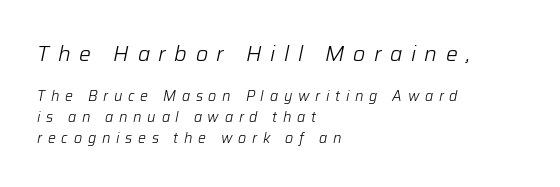
Q: Is the text bold? A: No.
Q: Is the text italic (slanted)? A: Yes, it leans right by about 12 degrees.
Q: Is the text underlined? A: No.
Q: How is the paragraph aligned? A: Left-aligned.
Q: Is the spacing between letters normal or unusually wide? A: Unusually wide.
Q: Is the spacing between lines tight, normal or loose? A: Normal.
Q: Which block of text is set in a larger size, the first (top) or the second (bottom)? A: The first (top) one.
